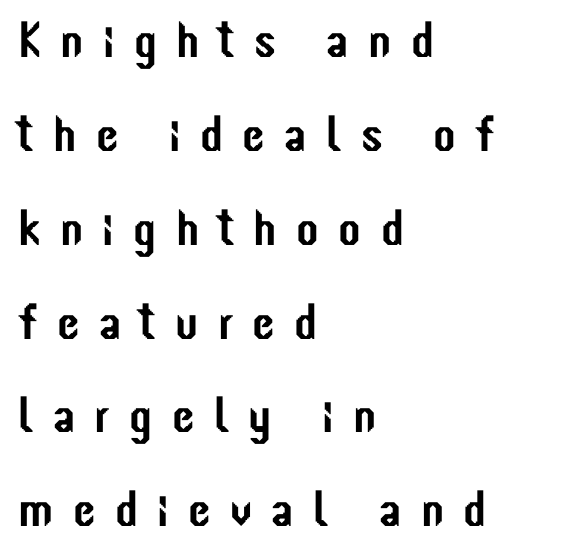
The image shows 51 px condensed sans-serif type, upright; set left-aligned, line spacing 1.84x, unusually wide letter spacing (+0.38 em), not underlined; low stroke contrast and a medium x-height.
